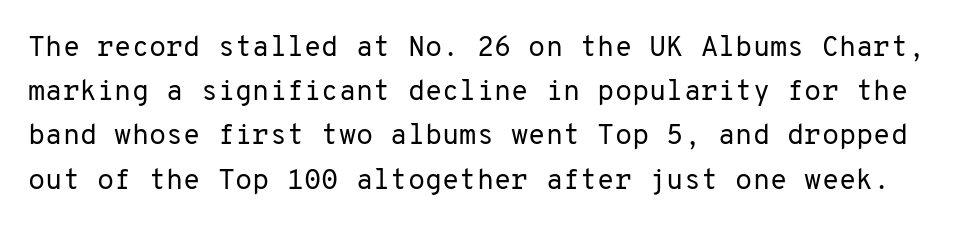
The image shows 28 px regular-weight sans-serif type, upright, monospaced; set normal line spacing (1.58x), normal letter spacing, not underlined; low stroke contrast and a medium x-height.
